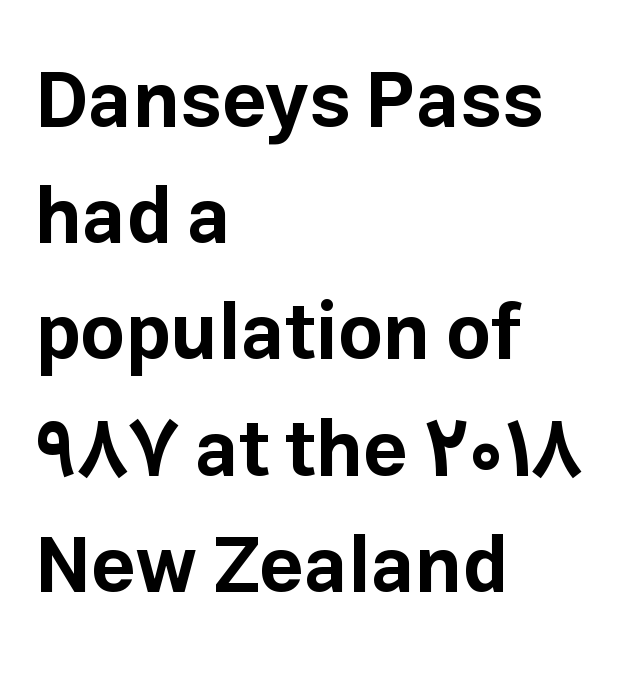
Q: Is the text bold? A: Yes.
Q: Is the text italic (slanted)? A: No, it is upright.
Q: Is the typeface a serif or a sans-serif typeface? A: Sans-serif.
Q: Is the text underlined? A: No.
Q: How is the paragraph aligned? A: Left-aligned.
Q: Is the spacing between letters normal or unusually wide? A: Normal.
Q: Is the spacing between lines tight, normal or loose? A: Normal.
Q: Width (condensed, normal, or wide)? A: Normal.
Q: Stroke contrast? A: Low.
Q: x-height? A: Medium.
Q: Monospaced? A: No.
